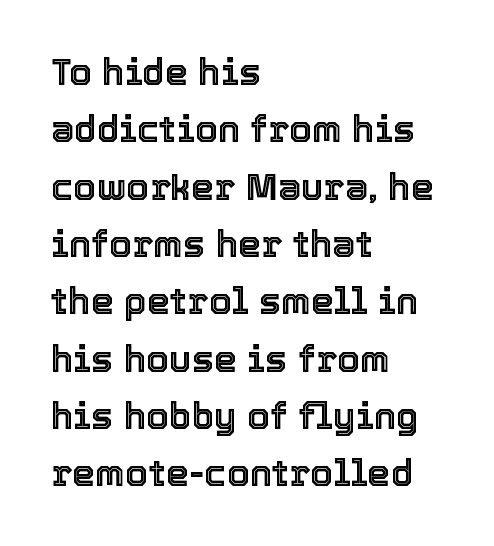
Q: Is the text italic (slanted)? A: No, it is upright.
Q: Is the text underlined? A: No.
Q: How is the paragraph aligned? A: Left-aligned.
Q: Is the spacing between letters normal or unusually wide? A: Normal.
Q: Is the spacing between lines tight, normal or loose? A: Normal.
Q: Width (condensed, normal, or wide)? A: Normal.
Q: x-height? A: Medium.
Q: Monospaced? A: No.
